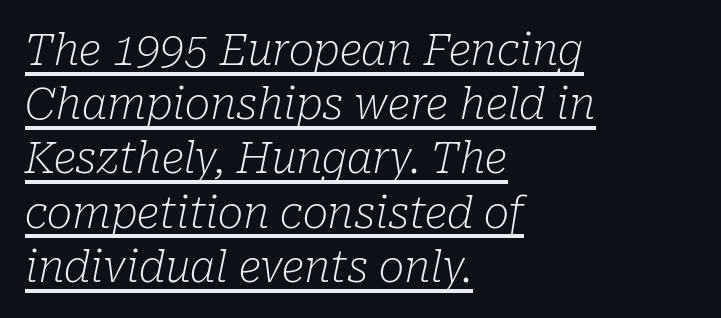
Caption: face not bold, strokes unweighted. The rendering anchors every line to the left-hand side. I'd call this a serif setting — the letters wear small feet. Notice how a bar underscores the lettering throughout.
